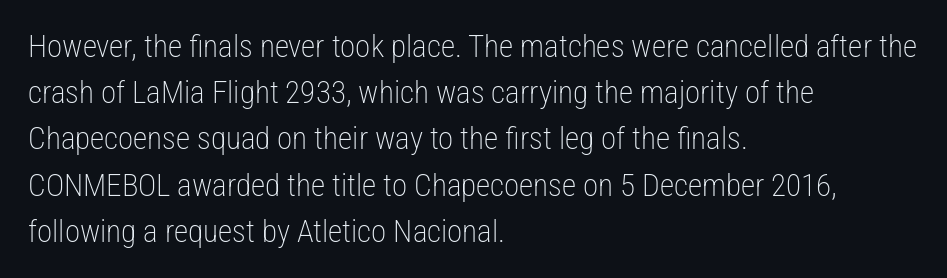
Q: Is the text bold? A: No.
Q: Is the text italic (slanted)? A: No, it is upright.
Q: Is the typeface a serif or a sans-serif typeface? A: Sans-serif.
Q: Is the text underlined? A: No.
Q: How is the paragraph aligned? A: Left-aligned.
Q: Is the spacing between letters normal or unusually wide? A: Normal.
Q: Is the spacing between lines tight, normal or loose? A: Normal.
Q: Width (condensed, normal, or wide)? A: Condensed.
Q: Stroke contrast? A: Low.
Q: x-height? A: Medium.
Q: Monospaced? A: No.
